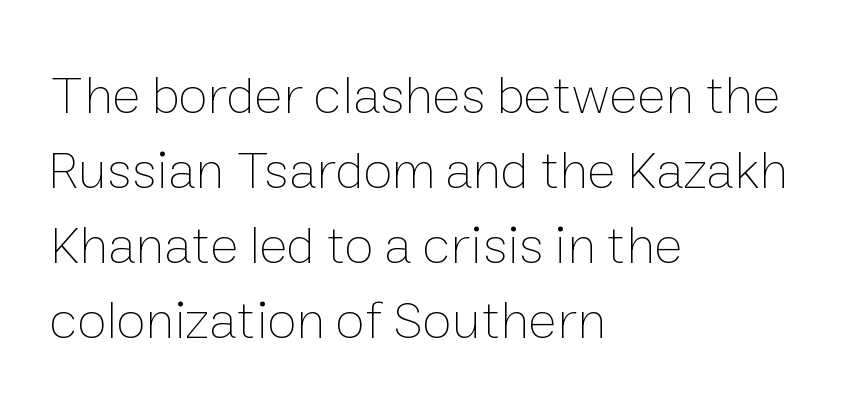
Q: Is the text bold? A: No.
Q: Is the text italic (slanted)? A: No, it is upright.
Q: Is the text underlined? A: No.
Q: How is the paragraph aligned? A: Left-aligned.
Q: Is the spacing between letters normal or unusually wide? A: Normal.
Q: Is the spacing between lines tight, normal or loose? A: Normal.
Q: Width (condensed, normal, or wide)? A: Normal.
Q: Stroke contrast? A: Low.
Q: x-height? A: Medium.
Q: Monospaced? A: No.
